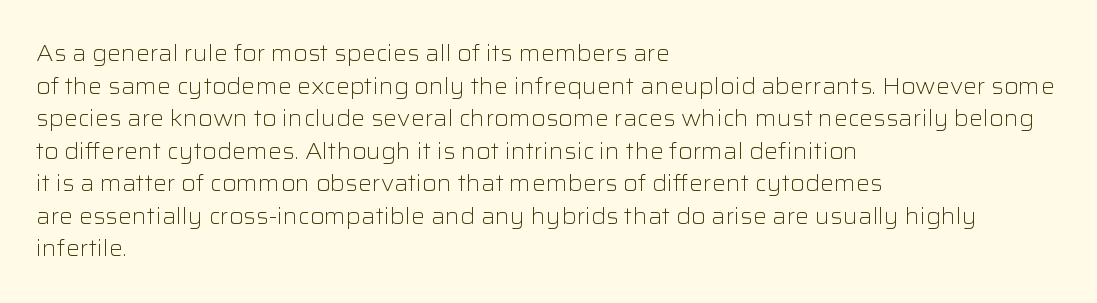
Rows of type keep a routine distance in the vertical direction. The space beneath each line is pristine and unruled. Which margin do the lines hug? The left one — the right edge is uneven. The letterforms sit shoulder to shoulder at normal distance.
